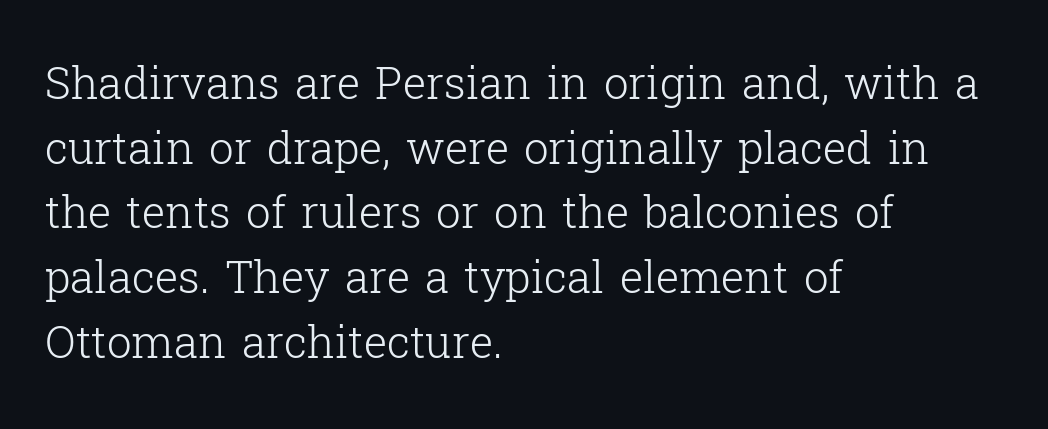
Q: Is the text bold? A: No.
Q: Is the text italic (slanted)? A: No, it is upright.
Q: Is the typeface a serif or a sans-serif typeface? A: Serif.
Q: Is the text underlined? A: No.
Q: How is the paragraph aligned? A: Left-aligned.
Q: Is the spacing between letters normal or unusually wide? A: Normal.
Q: Is the spacing between lines tight, normal or loose? A: Normal.
Q: Width (condensed, normal, or wide)? A: Normal.
Q: Stroke contrast? A: Low.
Q: x-height? A: Medium.
Q: Monospaced? A: No.
